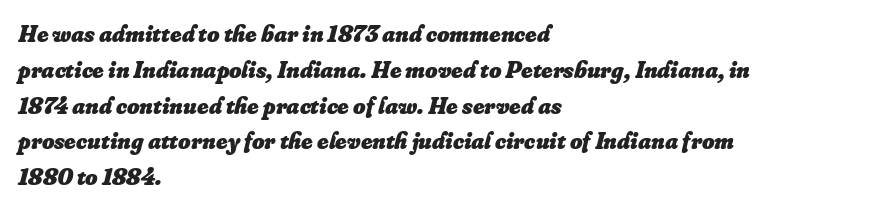
Q: Is the text bold? A: Yes.
Q: Is the text italic (slanted)? A: Yes, it leans right by about 16 degrees.
Q: Is the text underlined? A: No.
Q: How is the paragraph aligned? A: Left-aligned.
Q: Is the spacing between letters normal or unusually wide? A: Normal.
Q: Is the spacing between lines tight, normal or loose? A: Normal.
